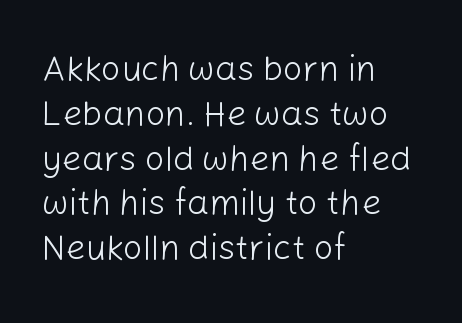
{"serif": "no", "italic": "no", "bold": "no", "weight": "light", "width": "normal", "stroke_contrast": "low", "x_height": "medium", "monospaced": "no", "underline": "no", "align": "left", "line_spacing": "normal", "line_spacing_ratio": 1.28, "letter_spacing": "normal", "letter_spacing_em": 0.0, "glyph_px": 35}
